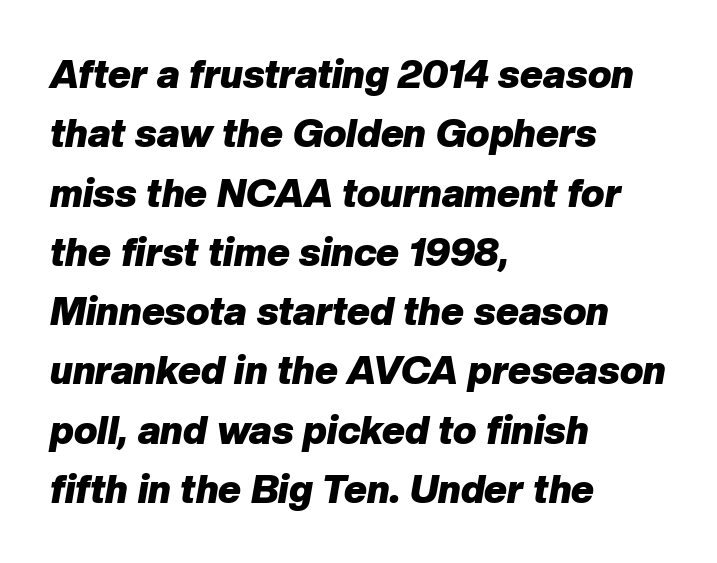
The image shows 39 px heavy type, italic (leaning right); set left-aligned, normal line spacing (1.52x), normal letter spacing, not underlined; low stroke contrast and a medium x-height.
